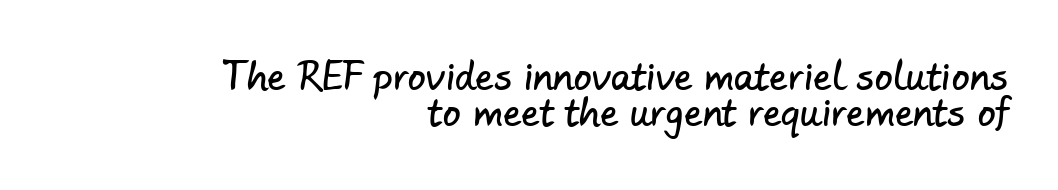
Nobody touched the tracking dial on this one. Each row of text sits above clean, open space. Check where the strokes stop: nothing finishes them off — pure sans. The lines are quadded right. This block would grow much taller if given ordinary leading; it's compressed now.
